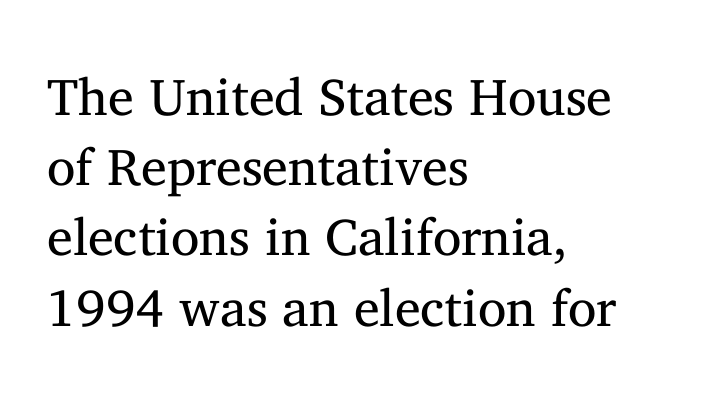
{"serif": "yes", "italic": "no", "bold": "no", "weight": "regular", "width": "normal", "stroke_contrast": "medium", "x_height": "medium", "monospaced": "no", "underline": "no", "align": "left", "line_spacing": "normal", "line_spacing_ratio": 1.35, "letter_spacing": "normal", "letter_spacing_em": 0.0, "glyph_px": 52}
